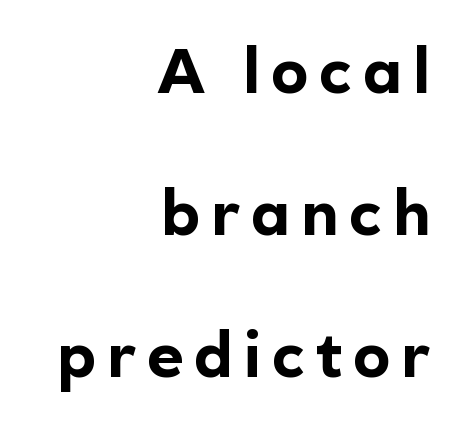
Q: Is the text bold? A: Yes.
Q: Is the text italic (slanted)? A: No, it is upright.
Q: Is the typeface a serif or a sans-serif typeface? A: Sans-serif.
Q: Is the text underlined? A: No.
Q: How is the paragraph aligned? A: Right-aligned.
Q: Is the spacing between lines tight, normal or loose? A: Loose.
Q: Width (condensed, normal, or wide)? A: Normal.
Q: x-height? A: Medium.
Q: Monospaced? A: No.
